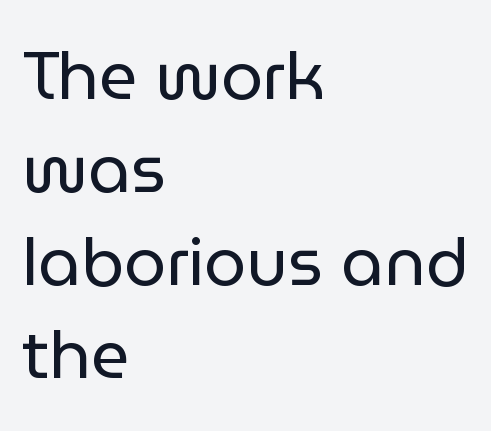
The image shows 67 px regular-weight sans-serif type, upright; set left-aligned, normal line spacing (1.39x), normal letter spacing, not underlined; low stroke contrast and a medium x-height.
